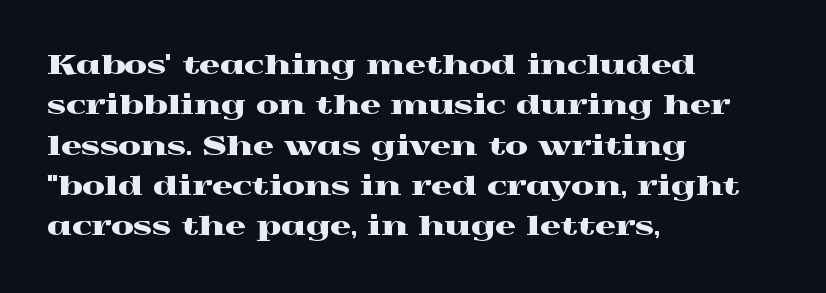
The image shows 26 px text type, upright; set left-aligned, normal line spacing (1.55x), normal letter spacing, not underlined.
